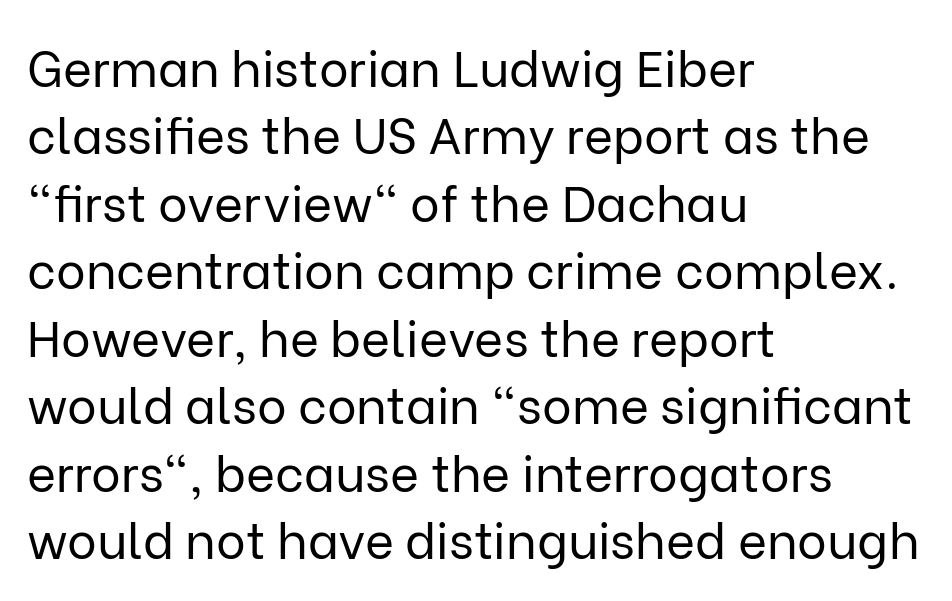
The rendering uses natural spacing where letterforms have individual widths. Heaviness? Minimal to ordinary, like unemphasized prose. Descender tails drop into unmarked territory. Nothing unusual about the tracking: characters are spaced as the font intends.
